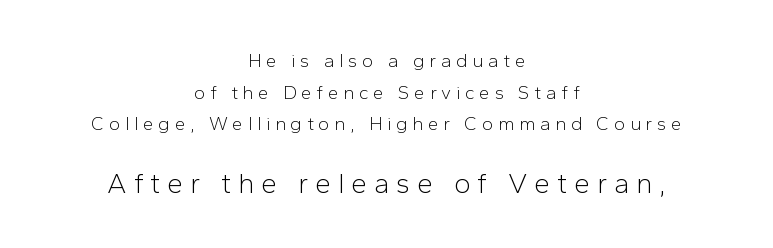
Q: Is the text bold? A: No.
Q: Is the text italic (slanted)? A: No, it is upright.
Q: Is the typeface a serif or a sans-serif typeface? A: Sans-serif.
Q: Is the text underlined? A: No.
Q: How is the paragraph aligned? A: Centered.
Q: Is the spacing between letters normal or unusually wide? A: Unusually wide.
Q: Is the spacing between lines tight, normal or loose? A: Normal.
Q: Which block of text is set in a larger size, the first (top) or the second (bottom)? A: The second (bottom) one.
Q: Width (condensed, normal, or wide)? A: Normal.
Q: Stroke contrast? A: Low.
Q: x-height? A: Medium.
Q: Monospaced? A: No.
